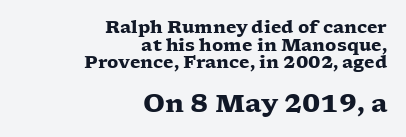
The image shows 25 px bold type, upright; set right-aligned, tight line spacing (1.03x), normal letter spacing, not underlined; the second (bottom) block is 1.47x larger.
